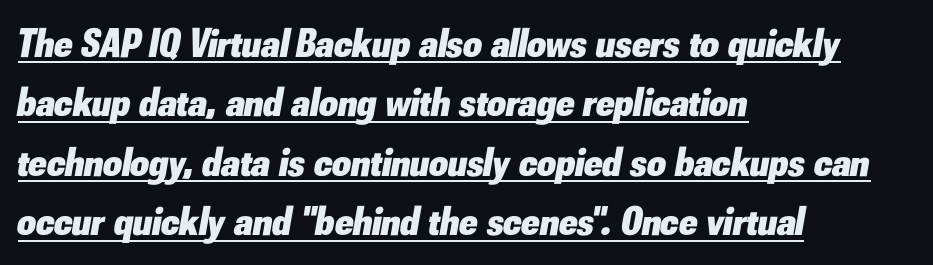
There's an unmistakable incline to the writing here. Chunky letters — that's bold for sure. In terms of leading, this rendering sits right in the middle. Here the designer chose a conventional face with non-uniform glyph widths. Look at the tracking — it's just the regular setting, nothing added.
